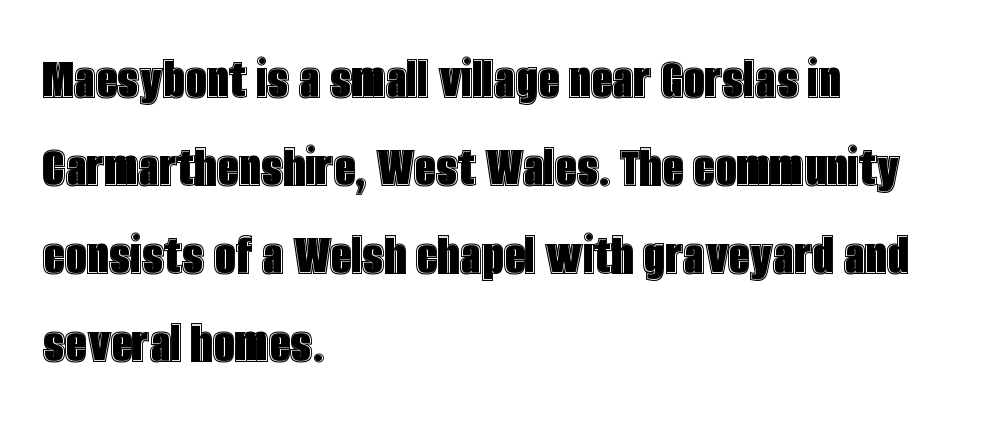
{"italic": "no", "width": "condensed", "x_height": "large", "monospaced": "no", "underline": "no", "align": "left", "line_spacing": "normal", "line_spacing_ratio": 1.44, "letter_spacing": "normal", "letter_spacing_em": 0.0, "glyph_px": 61}
